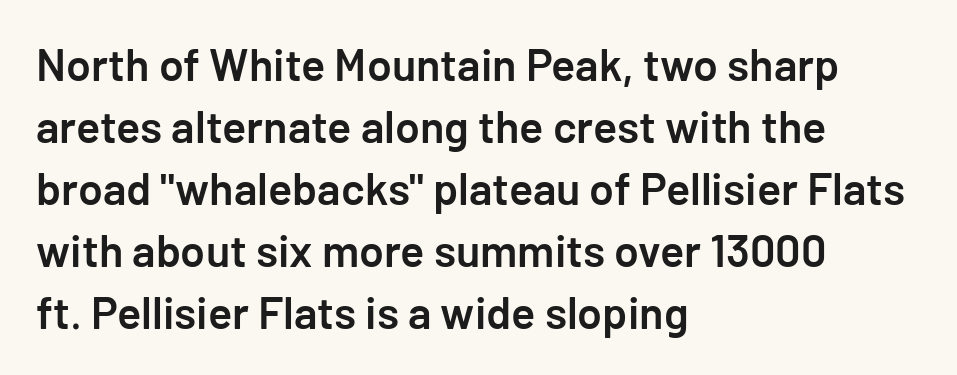
The image shows 45 px semibold sans-serif type, upright; set left-aligned, normal line spacing (1.38x), normal letter spacing, not underlined; low stroke contrast and a medium x-height.
